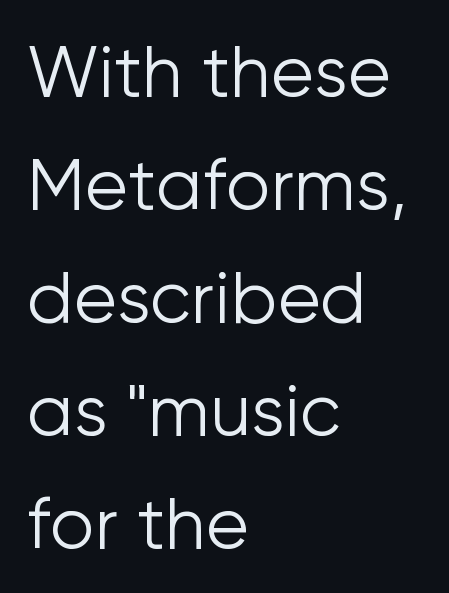
Q: Is the text bold? A: No.
Q: Is the text italic (slanted)? A: No, it is upright.
Q: Is the typeface a serif or a sans-serif typeface? A: Sans-serif.
Q: Is the text underlined? A: No.
Q: How is the paragraph aligned? A: Left-aligned.
Q: Is the spacing between letters normal or unusually wide? A: Normal.
Q: Is the spacing between lines tight, normal or loose? A: Normal.
Q: Width (condensed, normal, or wide)? A: Normal.
Q: Stroke contrast? A: Low.
Q: x-height? A: Medium.
Q: Monospaced? A: No.
